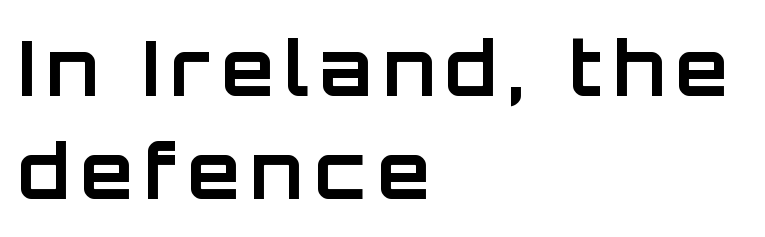
Q: Is the text bold? A: Yes.
Q: Is the text italic (slanted)? A: No, it is upright.
Q: Is the typeface a serif or a sans-serif typeface? A: Sans-serif.
Q: Is the text underlined? A: No.
Q: How is the paragraph aligned? A: Left-aligned.
Q: Is the spacing between lines tight, normal or loose? A: Normal.
Q: Width (condensed, normal, or wide)? A: Normal.
Q: Stroke contrast? A: Low.
Q: x-height? A: Large.
Q: Monospaced? A: No.
